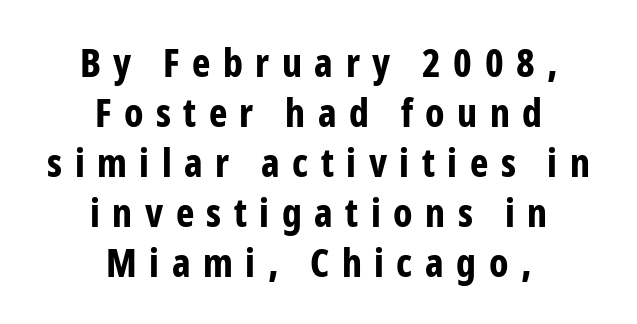
The image shows 39 px bold, condensed sans-serif type, upright; set centered, normal line spacing (1.28x), unusually wide letter spacing (+0.32 em), not underlined; low stroke contrast and a medium x-height.
